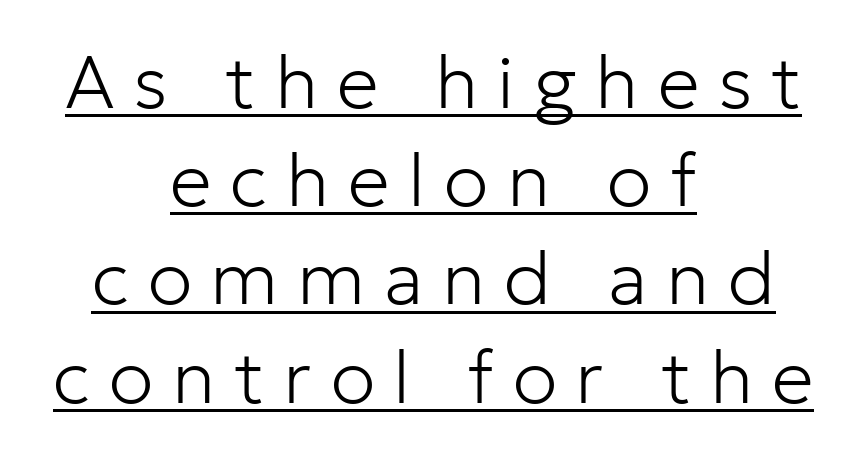
The image shows 75 px light sans-serif type, upright; set centered, normal line spacing (1.31x), unusually wide letter spacing (+0.25 em), underlined; low stroke contrast and a medium x-height.
